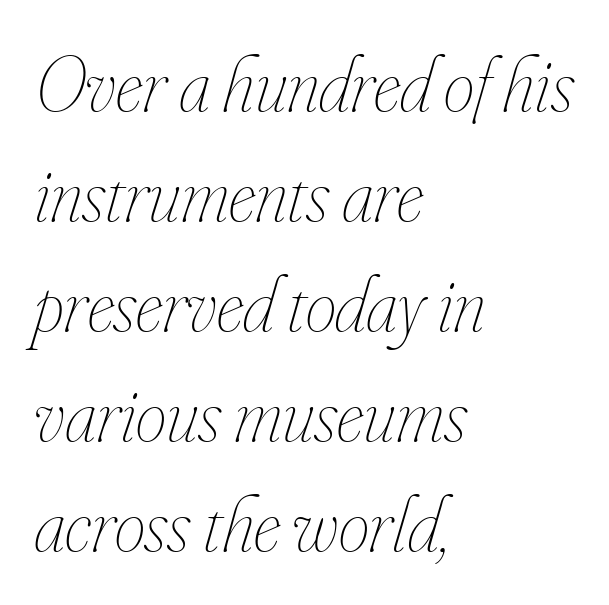
The image shows 78 px thin, condensed type, italic (leaning right); set left-aligned, normal line spacing (1.41x), normal letter spacing, not underlined; low stroke contrast and a small x-height.
